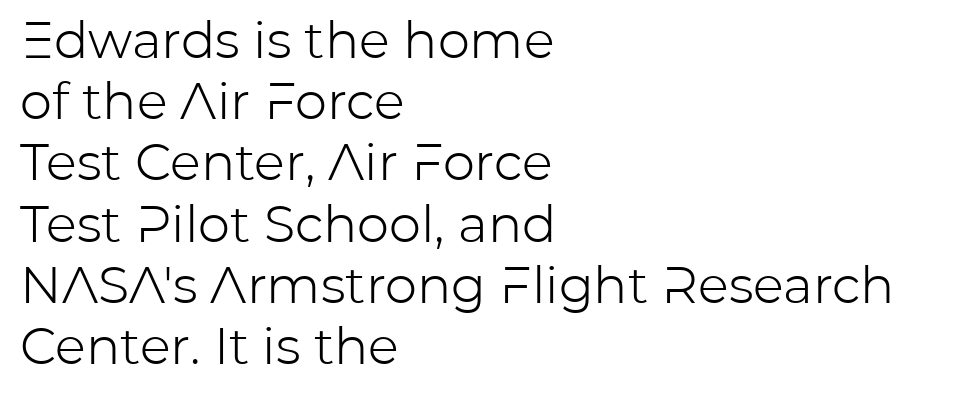
Q: Is the text bold? A: No.
Q: Is the text italic (slanted)? A: No, it is upright.
Q: Is the typeface a serif or a sans-serif typeface? A: Sans-serif.
Q: Is the text underlined? A: No.
Q: How is the paragraph aligned? A: Left-aligned.
Q: Is the spacing between letters normal or unusually wide? A: Normal.
Q: Width (condensed, normal, or wide)? A: Normal.
Q: Stroke contrast? A: Low.
Q: x-height? A: Medium.
Q: Monospaced? A: No.
